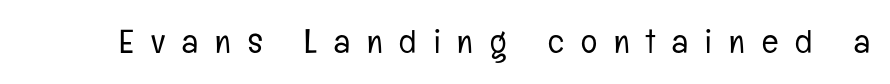
Q: Is the text bold? A: No.
Q: Is the text italic (slanted)? A: No, it is upright.
Q: Is the typeface a serif or a sans-serif typeface? A: Sans-serif.
Q: Is the text underlined? A: No.
Q: Is the spacing between letters normal or unusually wide? A: Unusually wide.
Q: Width (condensed, normal, or wide)? A: Condensed.
Q: Stroke contrast? A: Low.
Q: x-height? A: Medium.
Q: Monospaced? A: No.
